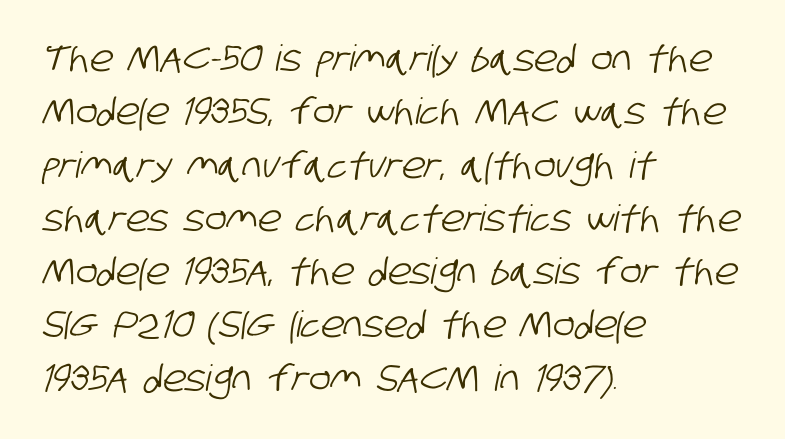
Q: Is the typeface a serif or a sans-serif typeface? A: Sans-serif.
Q: Is the text underlined? A: No.
Q: How is the paragraph aligned? A: Left-aligned.
Q: Is the spacing between letters normal or unusually wide? A: Normal.
Q: Is the spacing between lines tight, normal or loose? A: Normal.
Q: Width (condensed, normal, or wide)? A: Condensed.
Q: Stroke contrast? A: Low.
Q: x-height? A: Large.
Q: Monospaced? A: No.
